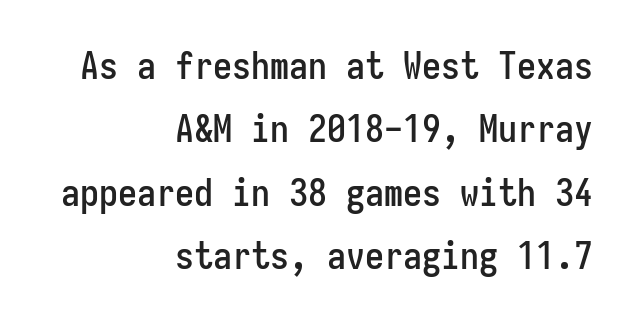
Q: Is the text italic (slanted)? A: No, it is upright.
Q: Is the typeface a serif or a sans-serif typeface? A: Sans-serif.
Q: Is the text underlined? A: No.
Q: How is the paragraph aligned? A: Right-aligned.
Q: Is the spacing between letters normal or unusually wide? A: Normal.
Q: Is the spacing between lines tight, normal or loose? A: Normal.
Q: Width (condensed, normal, or wide)? A: Condensed.
Q: Stroke contrast? A: Low.
Q: x-height? A: Medium.
Q: Monospaced? A: Yes.
